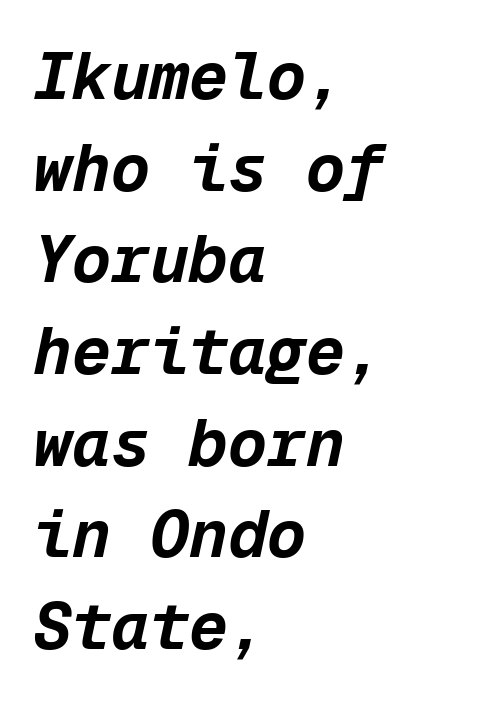
The image shows 65 px bold type, italic (leaning right), monospaced; set left-aligned, normal line spacing (1.41x), normal letter spacing, not underlined; low stroke contrast and a medium x-height.
